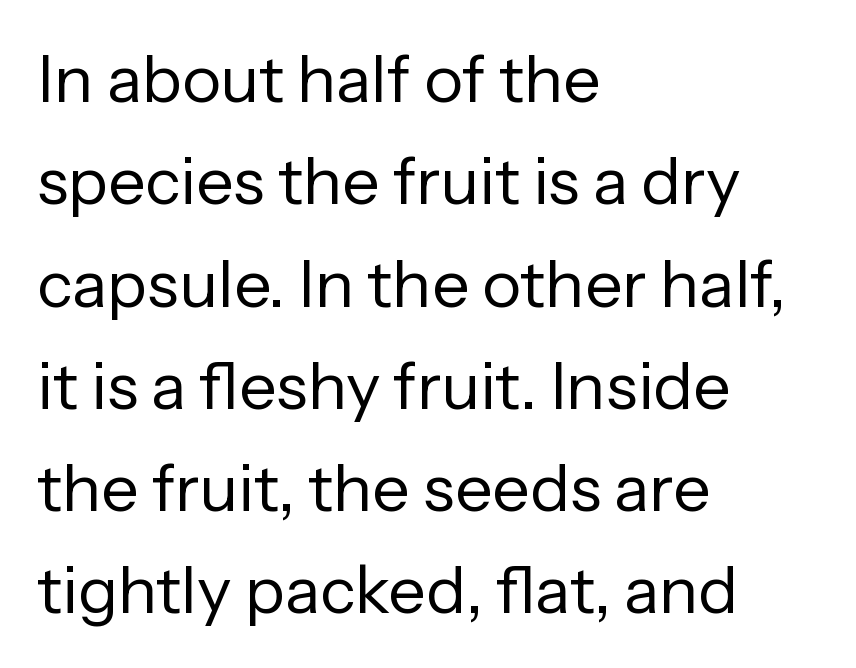
Q: Is the text bold? A: No.
Q: Is the text italic (slanted)? A: No, it is upright.
Q: Is the typeface a serif or a sans-serif typeface? A: Sans-serif.
Q: Is the text underlined? A: No.
Q: How is the paragraph aligned? A: Left-aligned.
Q: Is the spacing between letters normal or unusually wide? A: Normal.
Q: Is the spacing between lines tight, normal or loose? A: Normal.
Q: Width (condensed, normal, or wide)? A: Normal.
Q: Stroke contrast? A: Low.
Q: x-height? A: Medium.
Q: Monospaced? A: No.
